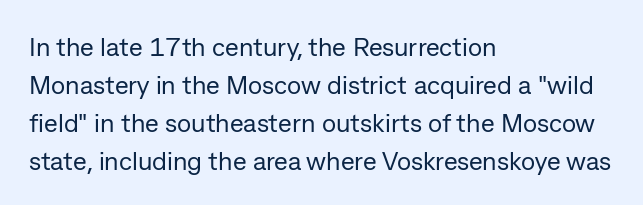
Q: Is the text bold? A: No.
Q: Is the text italic (slanted)? A: No, it is upright.
Q: Is the text underlined? A: No.
Q: How is the paragraph aligned? A: Left-aligned.
Q: Is the spacing between letters normal or unusually wide? A: Normal.
Q: Is the spacing between lines tight, normal or loose? A: Normal.
